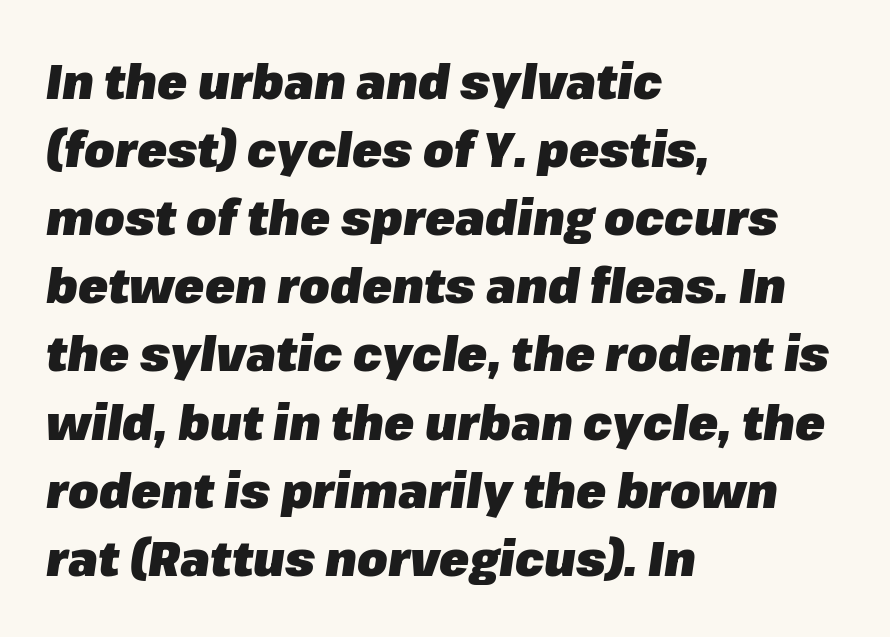
Q: Is the text bold? A: Yes.
Q: Is the text italic (slanted)? A: Yes, it leans right by about 8 degrees.
Q: Is the text underlined? A: No.
Q: How is the paragraph aligned? A: Left-aligned.
Q: Is the spacing between letters normal or unusually wide? A: Normal.
Q: Is the spacing between lines tight, normal or loose? A: Normal.
Q: Width (condensed, normal, or wide)? A: Normal.
Q: Stroke contrast? A: Low.
Q: x-height? A: Medium.
Q: Monospaced? A: No.
